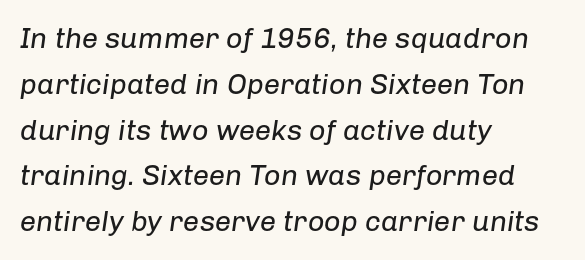
Q: Is the text bold? A: No.
Q: Is the text italic (slanted)? A: Yes, it leans right by about 8 degrees.
Q: Is the text underlined? A: No.
Q: How is the paragraph aligned? A: Left-aligned.
Q: Is the spacing between letters normal or unusually wide? A: Normal.
Q: Is the spacing between lines tight, normal or loose? A: Normal.
Q: Width (condensed, normal, or wide)? A: Normal.
Q: Stroke contrast? A: Low.
Q: x-height? A: Medium.
Q: Monospaced? A: No.
